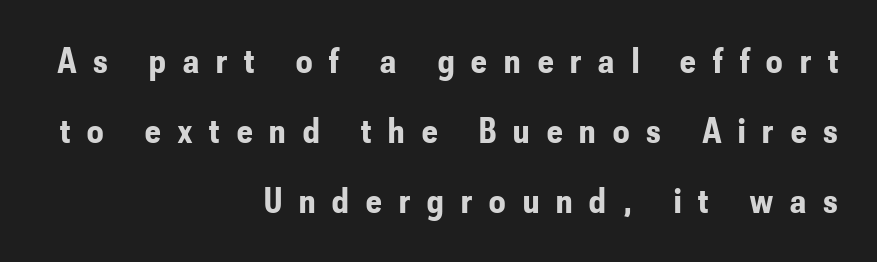
Characters remain perfectly vertical along every line. Nobody drew a line under any word here. Whoever set this chose breathing room over compactness in the vertical rhythm. Spacing verdict: proportional, widths tailored to each character. The type is letterspaced generously, with wide tracking. A typesetter would label this face a sans.
